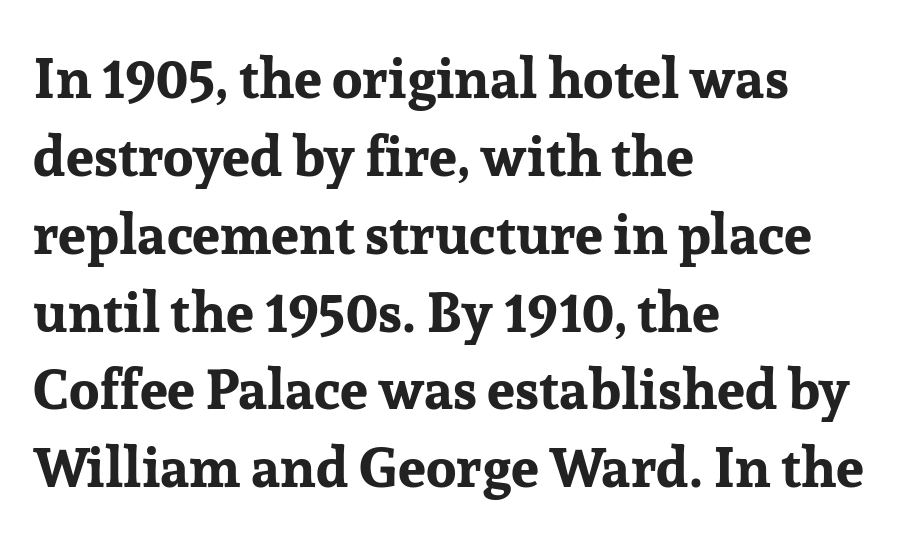
Q: Is the text bold? A: Yes.
Q: Is the text italic (slanted)? A: No, it is upright.
Q: Is the typeface a serif or a sans-serif typeface? A: Serif.
Q: Is the text underlined? A: No.
Q: How is the paragraph aligned? A: Left-aligned.
Q: Is the spacing between letters normal or unusually wide? A: Normal.
Q: Is the spacing between lines tight, normal or loose? A: Normal.
Q: Width (condensed, normal, or wide)? A: Normal.
Q: Stroke contrast? A: Low.
Q: x-height? A: Medium.
Q: Monospaced? A: No.
